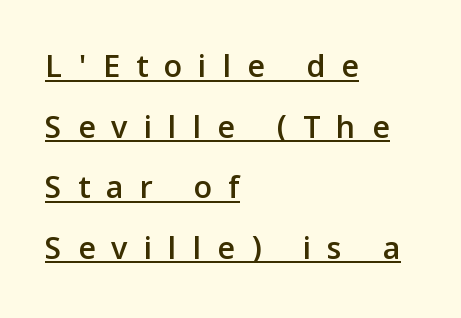
{"serif": "no", "italic": "no", "width": "normal", "stroke_contrast": "low", "x_height": "medium", "monospaced": "no", "underline": "yes", "align": "left", "line_spacing_ratio": 1.78, "letter_spacing": "wide", "letter_spacing_em": 0.47, "glyph_px": 34}
